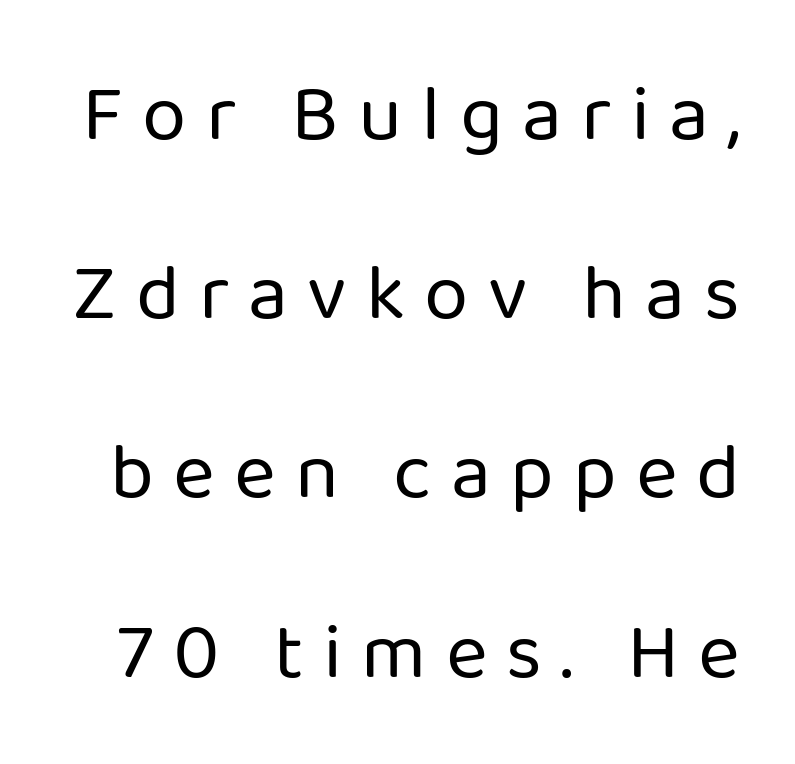
Q: Is the text bold? A: No.
Q: Is the text italic (slanted)? A: No, it is upright.
Q: Is the typeface a serif or a sans-serif typeface? A: Sans-serif.
Q: Is the text underlined? A: No.
Q: Is the spacing between letters normal or unusually wide? A: Unusually wide.
Q: Is the spacing between lines tight, normal or loose? A: Loose.
Q: Width (condensed, normal, or wide)? A: Normal.
Q: Stroke contrast? A: Low.
Q: x-height? A: Medium.
Q: Monospaced? A: No.
